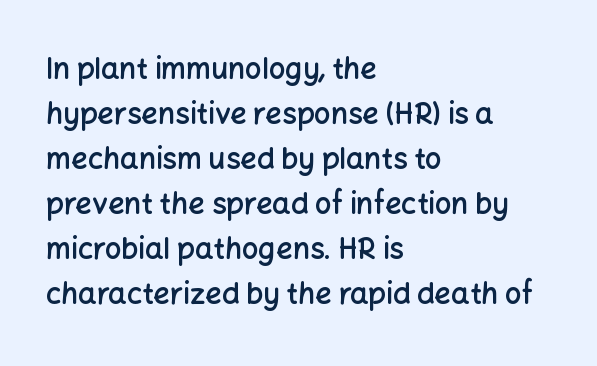
Q: Is the text bold? A: Semi-bold.
Q: Is the text italic (slanted)? A: No, it is upright.
Q: Is the typeface a serif or a sans-serif typeface? A: Sans-serif.
Q: Is the text underlined? A: No.
Q: How is the paragraph aligned? A: Left-aligned.
Q: Is the spacing between letters normal or unusually wide? A: Normal.
Q: Is the spacing between lines tight, normal or loose? A: Normal.
Q: Width (condensed, normal, or wide)? A: Normal.
Q: Stroke contrast? A: Low.
Q: x-height? A: Medium.
Q: Monospaced? A: No.
